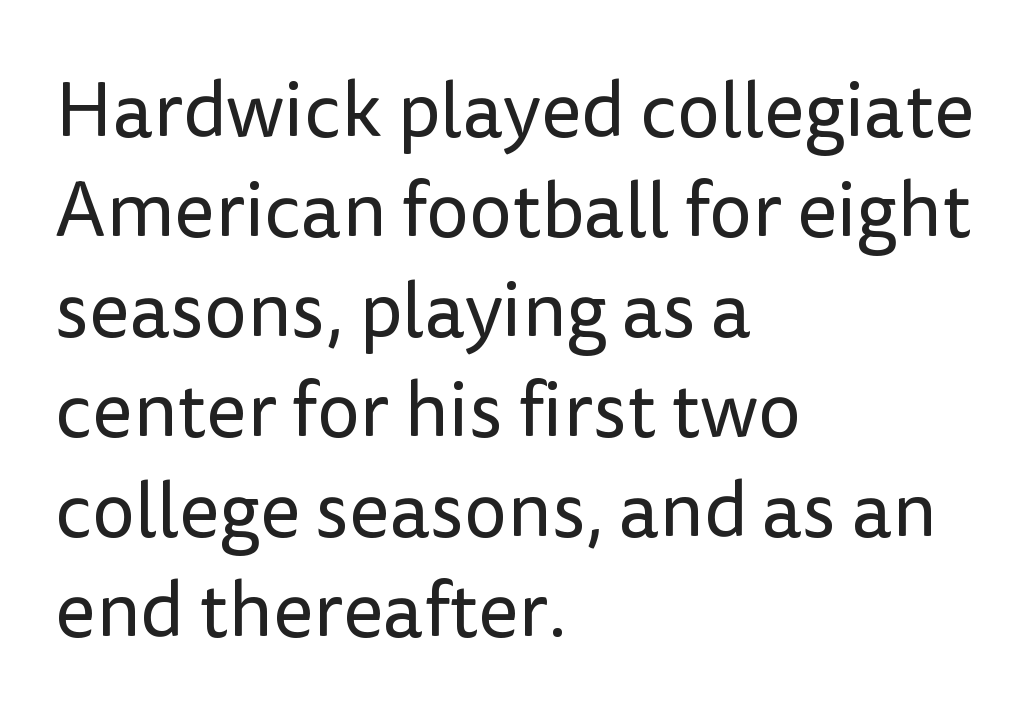
The image shows 77 px regular-weight sans-serif type, upright; set left-aligned, normal line spacing (1.3x), normal letter spacing, not underlined; low stroke contrast and a medium x-height.
